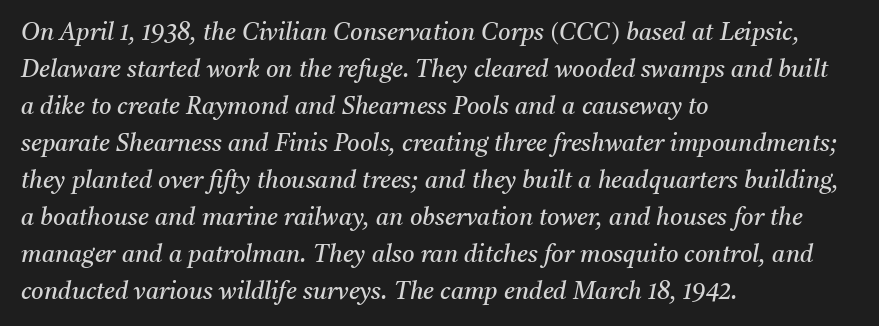
The lines sit at an ordinary, default distance from one another. There's an unmistakable incline to the writing here. Compared with a typical body face, this is equally light or lighter still. This rendering uses left alignment, leaving the right contour irregular. The passage shown has conventional tracking throughout.
